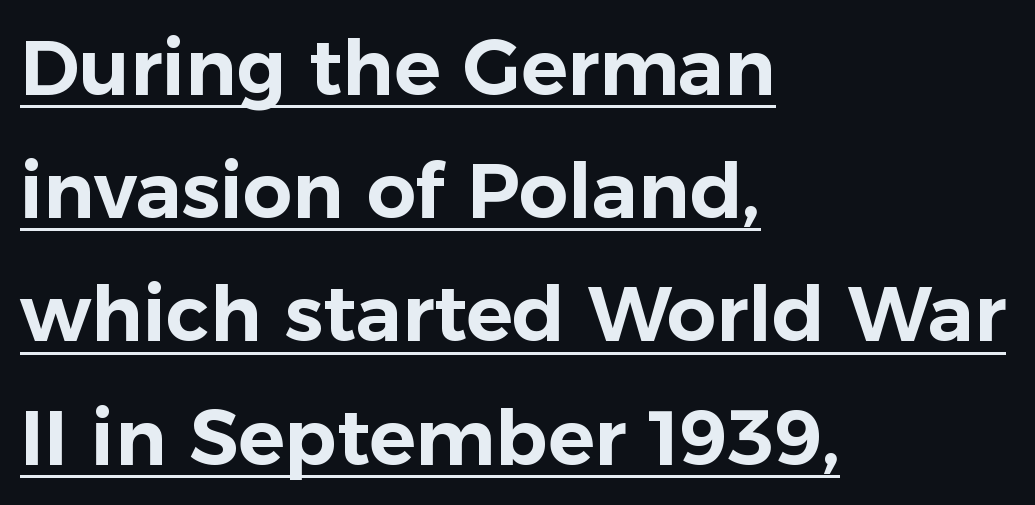
The image shows 77 px sans-serif type, upright; set left-aligned, normal line spacing (1.6x), normal letter spacing, underlined; low stroke contrast and a medium x-height.
